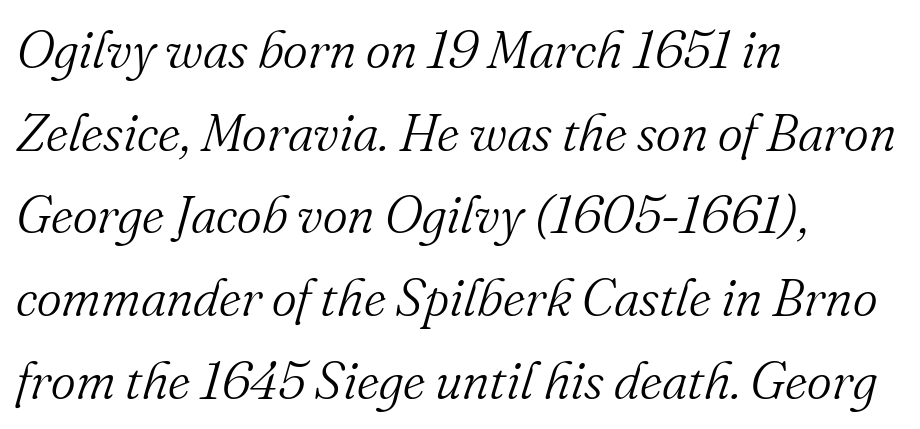
{"serif": "yes", "italic": "yes", "lean": "right", "slant_degrees": 16, "bold": "no", "weight": "light", "width": "normal", "stroke_contrast": "medium", "x_height": "small", "monospaced": "no", "underline": "no", "align": "left", "line_spacing": "normal", "line_spacing_ratio": 1.56, "letter_spacing": "normal", "letter_spacing_em": 0.0, "glyph_px": 53}
